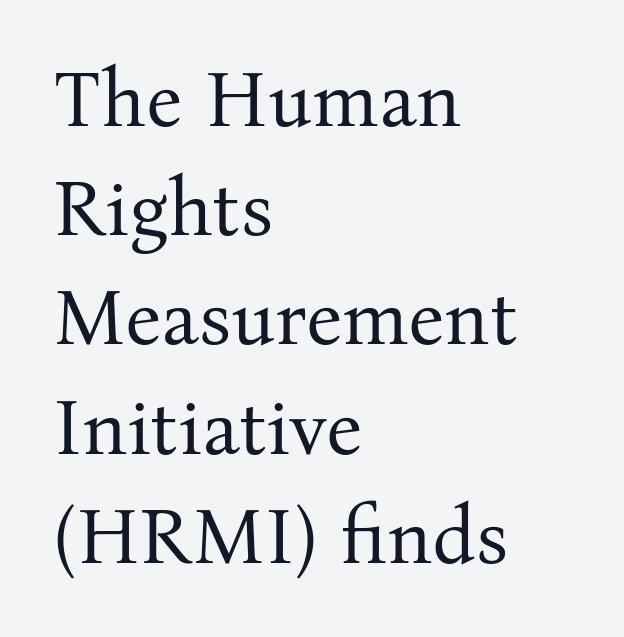
The image shows 78 px regular-weight serif type, upright; set left-aligned, normal line spacing (1.4x), normal letter spacing, not underlined; medium stroke contrast and a medium x-height.
